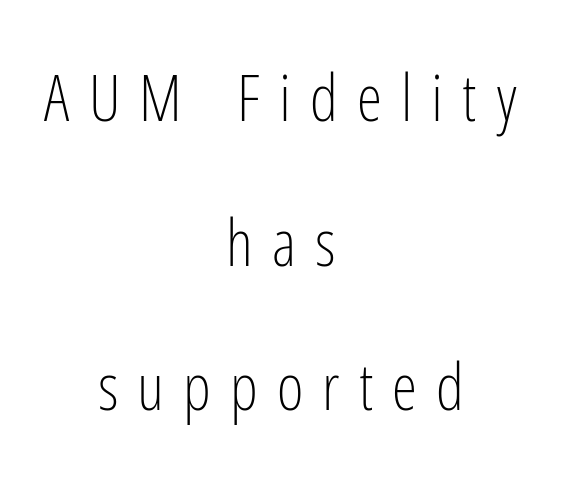
{"serif": "no", "italic": "no", "bold": "no", "weight": "light", "width": "condensed", "stroke_contrast": "low", "x_height": "medium", "monospaced": "no", "underline": "no", "align": "center", "line_spacing": "loose", "line_spacing_ratio": 2.26, "letter_spacing": "wide", "letter_spacing_em": 0.3, "glyph_px": 64}
